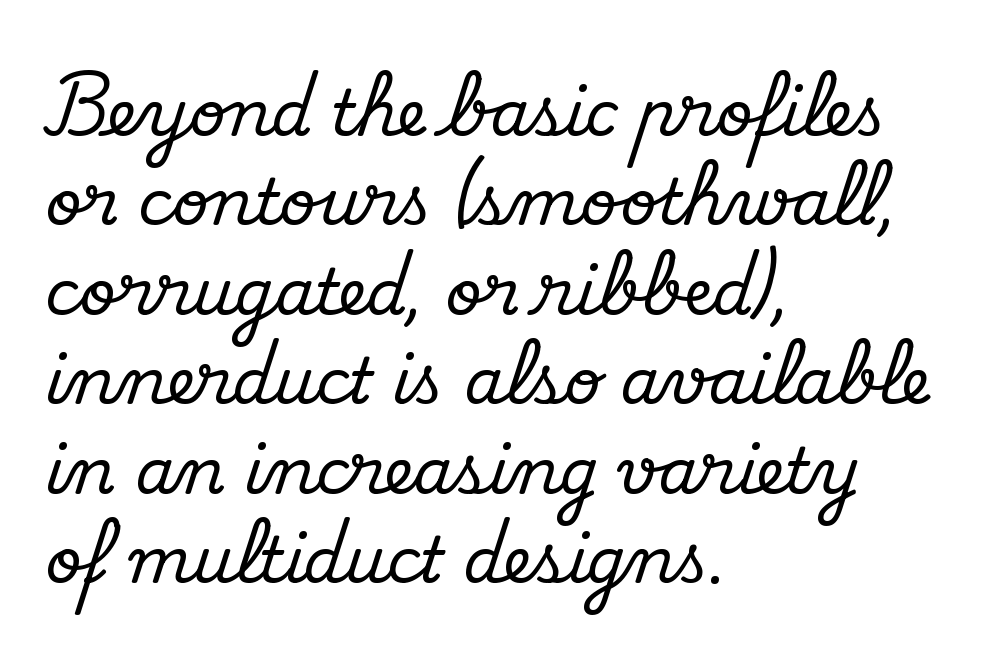
The image shows 63 px serif type; set left-aligned, normal line spacing (1.42x), normal letter spacing, not underlined; medium stroke contrast and a small x-height.
